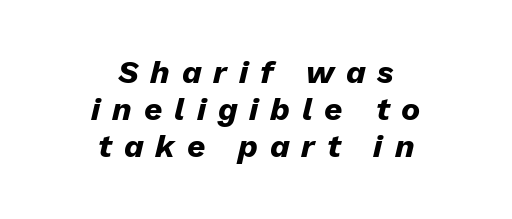
{"italic": "yes", "lean": "right", "slant_degrees": 13, "bold": "yes", "weight": "heavy", "width": "normal", "stroke_contrast": "low", "x_height": "medium", "monospaced": "no", "underline": "no", "align": "center", "line_spacing_ratio": 1.16, "letter_spacing": "wide", "letter_spacing_em": 0.37, "glyph_px": 32}
